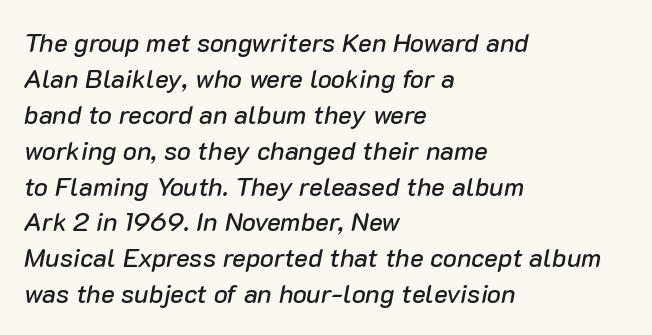
The image shows 26 px text type, italic (leaning right); set left-aligned, normal line spacing (1.38x), normal letter spacing, not underlined.
